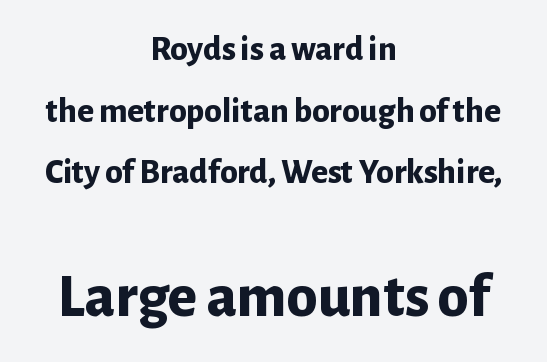
When letters stand straight like this, we call the style roman or upright. In CSS terms this would be text-align: center. The area under the type is left untouched. The face used here is a sans, in the tradition of grotesques and geometrics. The sample has been set heavy, in full bold.
